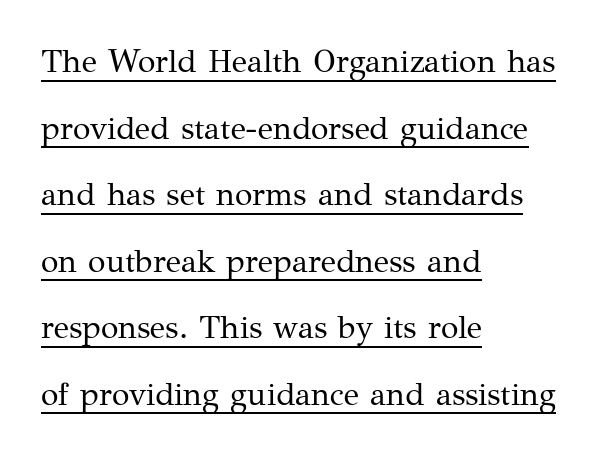
{"serif": "yes", "italic": "no", "bold": "no", "weight": "regular", "width": "normal", "stroke_contrast": "medium", "x_height": "medium", "monospaced": "no", "underline": "yes", "align": "left", "line_spacing": "loose", "line_spacing_ratio": 2.08, "letter_spacing": "normal", "letter_spacing_em": 0.0, "glyph_px": 32}
